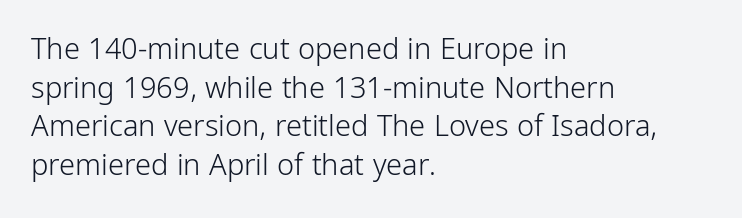
{"serif": "no", "italic": "no", "bold": "no", "weight": "light", "width": "condensed", "stroke_contrast": "low", "x_height": "medium", "monospaced": "no", "underline": "no", "align": "left", "line_spacing": "normal", "line_spacing_ratio": 1.33, "letter_spacing": "normal", "letter_spacing_em": 0.0, "glyph_px": 29}
